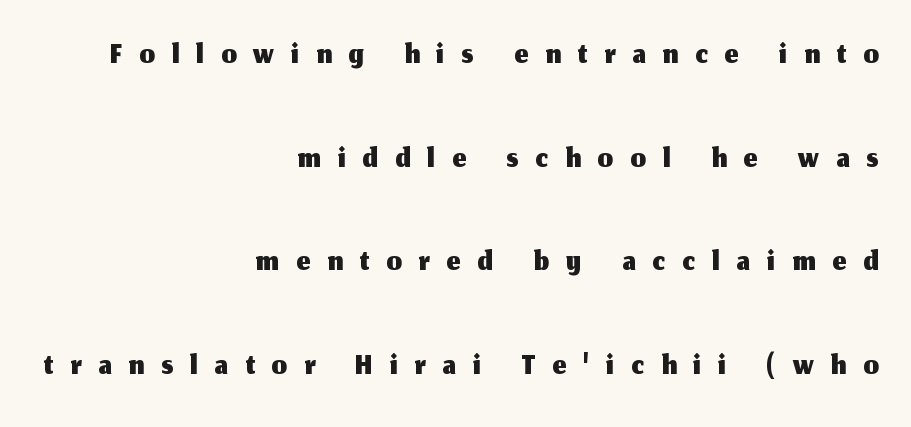
{"serif": "no", "italic": "no", "width": "normal", "stroke_contrast": "medium", "x_height": "medium", "monospaced": "no", "underline": "no", "align": "right", "line_spacing": "loose", "line_spacing_ratio": 2.16, "letter_spacing": "wide", "letter_spacing_em": 0.36, "glyph_px": 48}
